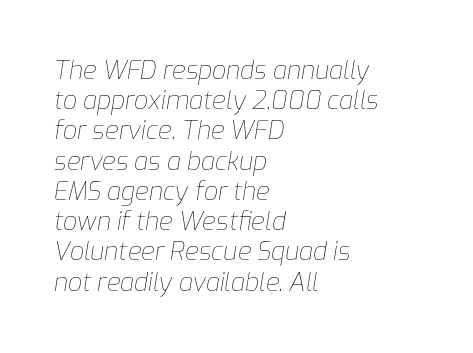
Q: Is the text bold? A: No.
Q: Is the text italic (slanted)? A: Yes, it leans right by about 9 degrees.
Q: Is the text underlined? A: No.
Q: How is the paragraph aligned? A: Left-aligned.
Q: Is the spacing between letters normal or unusually wide? A: Normal.
